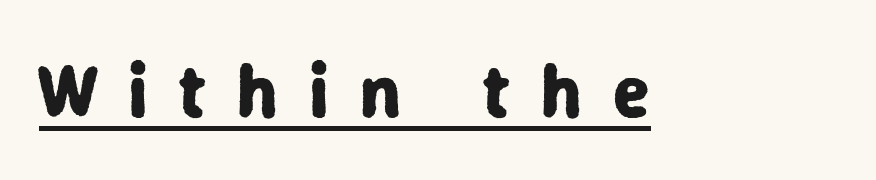
Q: Is the text bold? A: Yes.
Q: Is the text italic (slanted)? A: No, it is upright.
Q: Is the typeface a serif or a sans-serif typeface? A: Sans-serif.
Q: Is the text underlined? A: Yes.
Q: Is the spacing between letters normal or unusually wide? A: Unusually wide.
Q: Width (condensed, normal, or wide)? A: Normal.
Q: Stroke contrast? A: Low.
Q: x-height? A: Medium.
Q: Monospaced? A: No.
